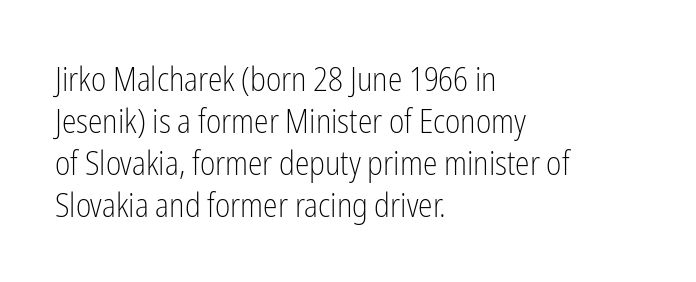
{"serif": "no", "italic": "no", "bold": "no", "weight": "light", "width": "condensed", "stroke_contrast": "low", "x_height": "medium", "monospaced": "no", "underline": "no", "align": "left", "line_spacing": "normal", "line_spacing_ratio": 1.27, "letter_spacing": "normal", "letter_spacing_em": 0.0, "glyph_px": 33}
